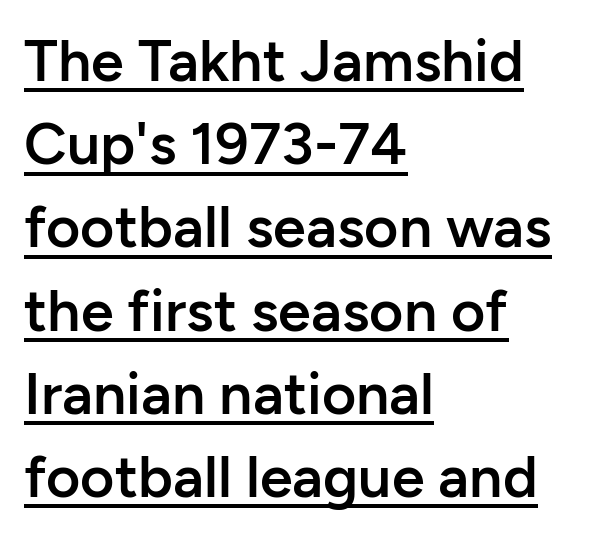
{"serif": "no", "italic": "no", "bold": "semi", "weight": "semibold", "width": "normal", "stroke_contrast": "low", "x_height": "medium", "monospaced": "no", "underline": "yes", "align": "left", "line_spacing": "normal", "line_spacing_ratio": 1.41, "letter_spacing": "normal", "letter_spacing_em": 0.0, "glyph_px": 59}
